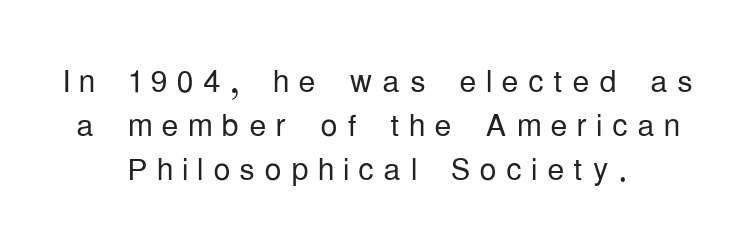
{"serif": "no", "italic": "no", "bold": "no", "weight": "light", "width": "condensed", "stroke_contrast": "low", "x_height": "medium", "monospaced": "no", "underline": "no", "align": "center", "line_spacing": "tight", "line_spacing_ratio": 1.02, "letter_spacing": "wide", "letter_spacing_em": 0.21, "glyph_px": 43}
